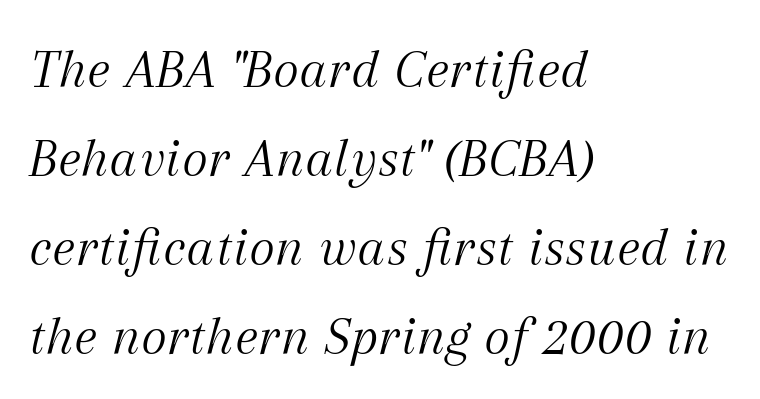
{"serif": "yes", "italic": "yes", "lean": "right", "slant_degrees": 12, "bold": "no", "weight": "light", "width": "normal", "stroke_contrast": "medium", "x_height": "medium", "monospaced": "no", "underline": "no", "align": "left", "line_spacing": "normal", "line_spacing_ratio": 1.59, "letter_spacing": "normal", "letter_spacing_em": 0.0, "glyph_px": 56}
